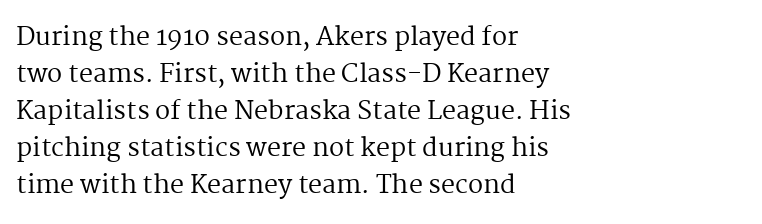
A typesetter would call this leading conventional body-copy spacing. Descender tails drop into unmarked territory. Visually the block forms a straight wall on the left and a jagged coastline on the right. Do the letters lean? They stand straight.
